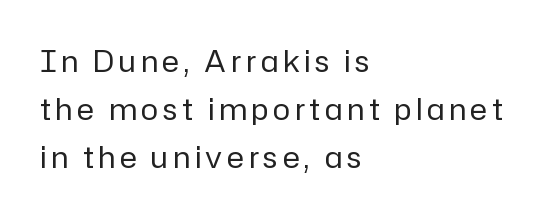
Q: Is the text bold? A: No.
Q: Is the text italic (slanted)? A: No, it is upright.
Q: Is the typeface a serif or a sans-serif typeface? A: Sans-serif.
Q: Is the text underlined? A: No.
Q: How is the paragraph aligned? A: Left-aligned.
Q: Is the spacing between lines tight, normal or loose? A: Normal.
Q: Width (condensed, normal, or wide)? A: Normal.
Q: Stroke contrast? A: Low.
Q: x-height? A: Medium.
Q: Monospaced? A: No.
